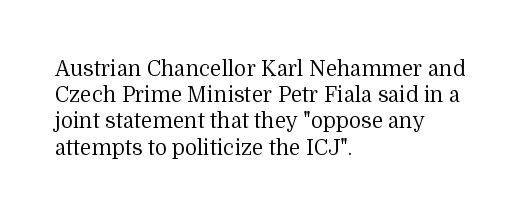
{"italic": "no", "bold": "no", "underline": "no", "align": "left", "line_spacing": "normal", "line_spacing_ratio": 1.25, "letter_spacing": "normal", "letter_spacing_em": 0.0, "glyph_px": 21}
